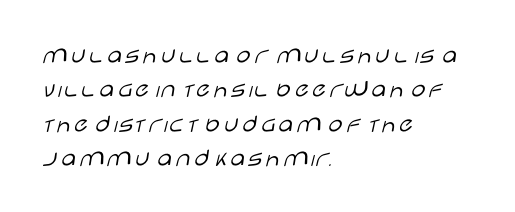
Q: Is the text bold? A: No.
Q: Is the text italic (slanted)? A: Yes.
Q: Is the text underlined? A: No.
Q: How is the paragraph aligned? A: Left-aligned.
Q: Is the spacing between letters normal or unusually wide? A: Normal.
Q: Is the spacing between lines tight, normal or loose? A: Normal.
